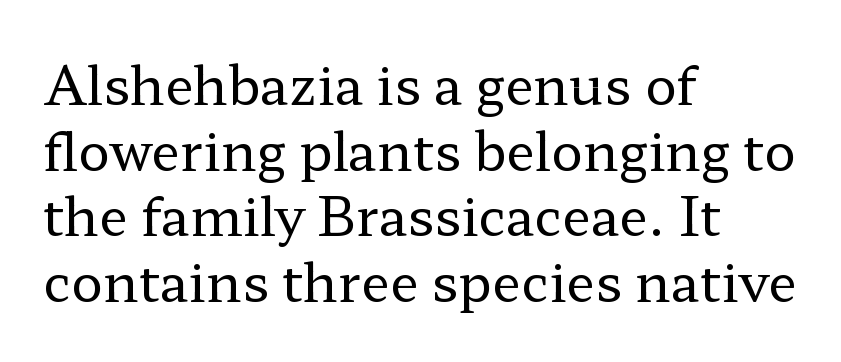
{"serif": "yes", "italic": "no", "bold": "no", "weight": "regular", "width": "wide", "stroke_contrast": "low", "x_height": "medium", "monospaced": "no", "underline": "no", "align": "left", "line_spacing_ratio": 1.24, "letter_spacing": "normal", "letter_spacing_em": 0.0, "glyph_px": 53}
